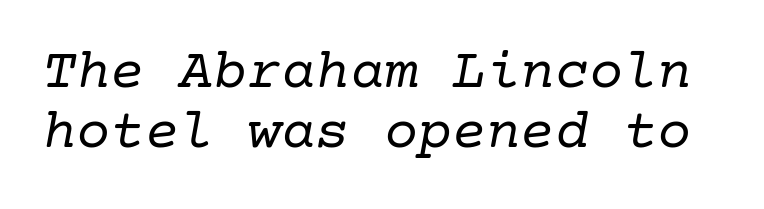
{"serif": "yes", "italic": "yes", "lean": "right", "slant_degrees": 10, "bold": "no", "weight": "regular", "width": "normal", "stroke_contrast": "low", "x_height": "medium", "underline": "no", "line_spacing": "tight", "line_spacing_ratio": 1.05, "letter_spacing": "normal", "letter_spacing_em": 0.0, "glyph_px": 57}
